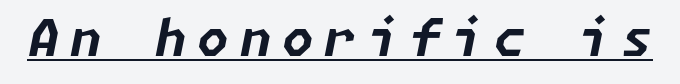
The image shows 51 px bold type, italic (leaning right); set unusually wide letter spacing (+0.21 em), underlined; low stroke contrast and a medium x-height.
